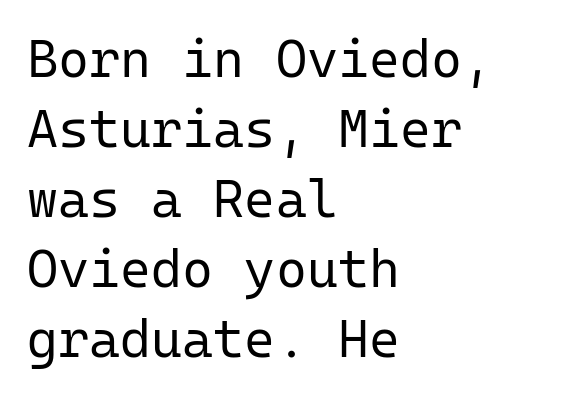
{"serif": "no", "italic": "no", "bold": "no", "weight": "regular", "width": "normal", "stroke_contrast": "low", "x_height": "medium", "monospaced": "yes", "underline": "no", "align": "left", "line_spacing": "normal", "line_spacing_ratio": 1.32, "letter_spacing": "normal", "letter_spacing_em": 0.0, "glyph_px": 53}
